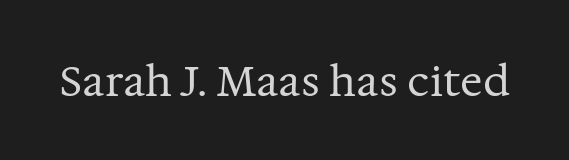
{"serif": "yes", "italic": "no", "bold": "no", "weight": "regular", "width": "normal", "stroke_contrast": "medium", "x_height": "medium", "monospaced": "no", "underline": "no", "letter_spacing": "normal", "letter_spacing_em": 0.0, "glyph_px": 42}
